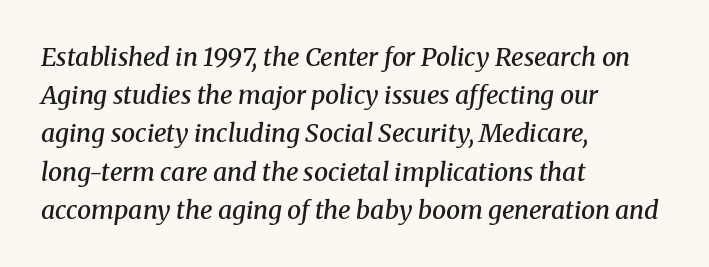
Q: Is the text bold? A: Semi-bold.
Q: Is the text italic (slanted)? A: Yes, it leans right by about 8 degrees.
Q: Is the text underlined? A: No.
Q: How is the paragraph aligned? A: Left-aligned.
Q: Is the spacing between letters normal or unusually wide? A: Normal.
Q: Is the spacing between lines tight, normal or loose? A: Normal.
